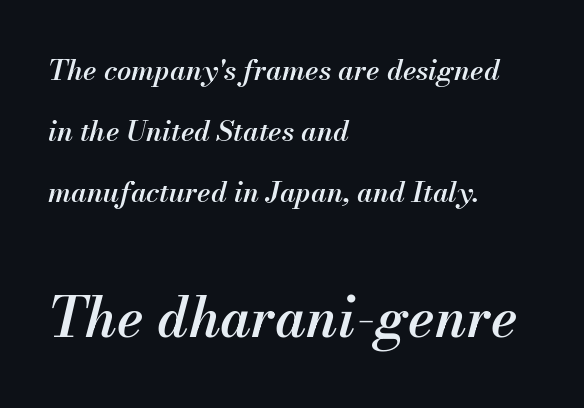
Q: Is the text bold? A: Semi-bold.
Q: Is the text italic (slanted)? A: Yes, it leans right by about 13 degrees.
Q: Is the text underlined? A: No.
Q: How is the paragraph aligned? A: Left-aligned.
Q: Is the spacing between letters normal or unusually wide? A: Normal.
Q: Is the spacing between lines tight, normal or loose? A: Loose.
Q: Which block of text is set in a larger size, the first (top) or the second (bottom)? A: The second (bottom) one.
Q: Width (condensed, normal, or wide)? A: Normal.
Q: Stroke contrast? A: Medium.
Q: x-height? A: Small.
Q: Monospaced? A: No.
